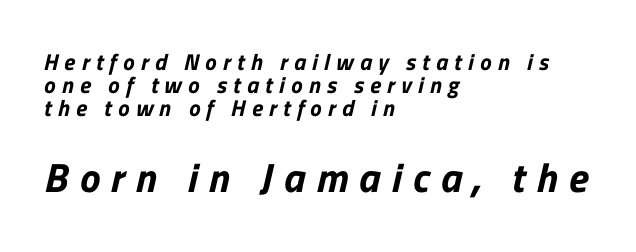
Q: Is the typeface a serif or a sans-serif typeface? A: Sans-serif.
Q: Is the text underlined? A: No.
Q: How is the paragraph aligned? A: Left-aligned.
Q: Is the spacing between letters normal or unusually wide? A: Unusually wide.
Q: Is the spacing between lines tight, normal or loose? A: Tight.
Q: Which block of text is set in a larger size, the first (top) or the second (bottom)? A: The second (bottom) one.
Q: Width (condensed, normal, or wide)? A: Normal.
Q: Stroke contrast? A: Low.
Q: x-height? A: Medium.
Q: Monospaced? A: No.
